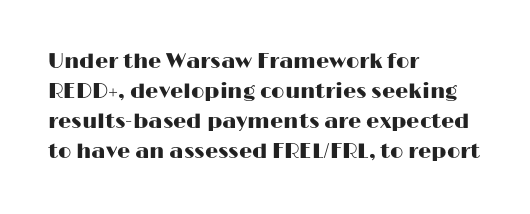
{"italic": "no", "underline": "no", "align": "left", "line_spacing": "normal", "line_spacing_ratio": 1.43, "letter_spacing": "normal", "letter_spacing_em": 0.0, "glyph_px": 21}
